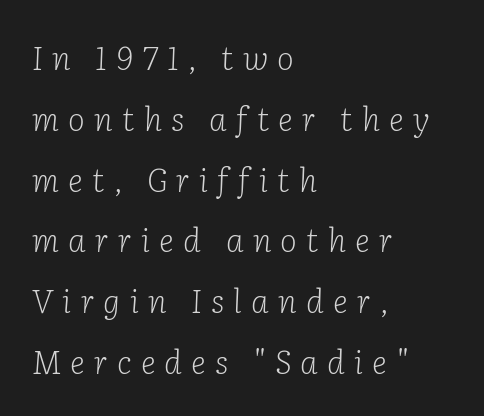
The image shows 32 px light serif type, italic (leaning right); set left-aligned, loose line spacing (1.9x), unusually wide letter spacing (+0.29 em), not underlined; low stroke contrast and a medium x-height.
